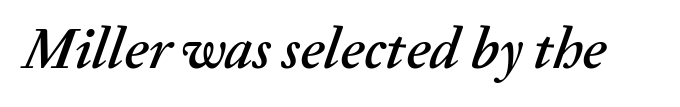
Q: Is the text italic (slanted)? A: Yes, it leans right by about 20 degrees.
Q: Is the text underlined? A: No.
Q: Is the spacing between letters normal or unusually wide? A: Normal.
Q: Width (condensed, normal, or wide)? A: Normal.
Q: Stroke contrast? A: Medium.
Q: x-height? A: Medium.
Q: Monospaced? A: No.
